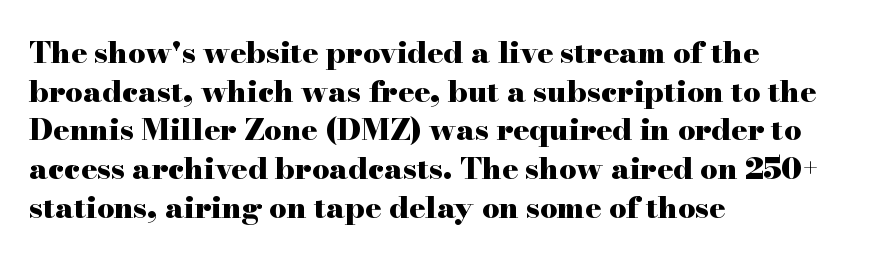
How are the letters spaced? Ordinarily, with no added tracking. Left-aligned paragraph, ragged on the right. Is this a sans? No — the strokes have serifs. You could not count columns in this text — the font is proportionally spaced. A bare baseline throughout the passage. This is roman type, the default non-slanted kind.
